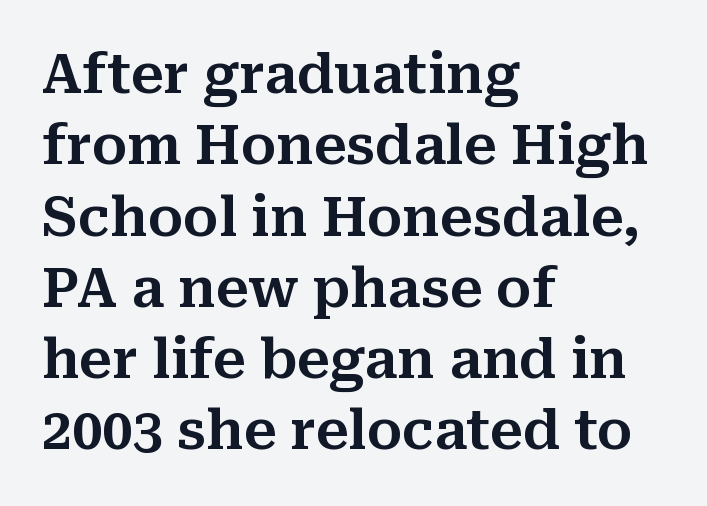
Q: Is the text italic (slanted)? A: No, it is upright.
Q: Is the typeface a serif or a sans-serif typeface? A: Serif.
Q: Is the text underlined? A: No.
Q: How is the paragraph aligned? A: Left-aligned.
Q: Is the spacing between letters normal or unusually wide? A: Normal.
Q: Is the spacing between lines tight, normal or loose? A: Normal.
Q: Width (condensed, normal, or wide)? A: Normal.
Q: Stroke contrast? A: Medium.
Q: x-height? A: Medium.
Q: Monospaced? A: No.
